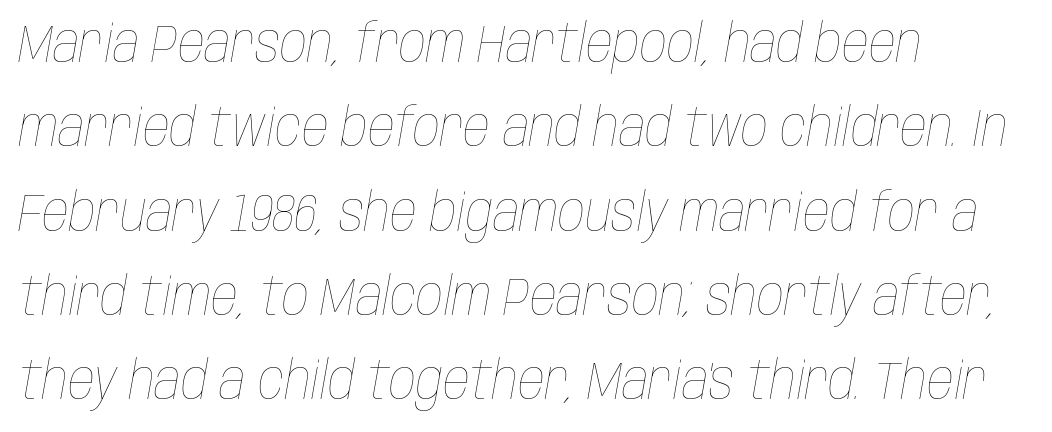
Each letter keeps its own natural width here, so spacing adapts to shape. The glyphs are unaccompanied by any horizontal stroke below them. These lines were composed using italics. One glance says typical: line gaps are just what's usual.
